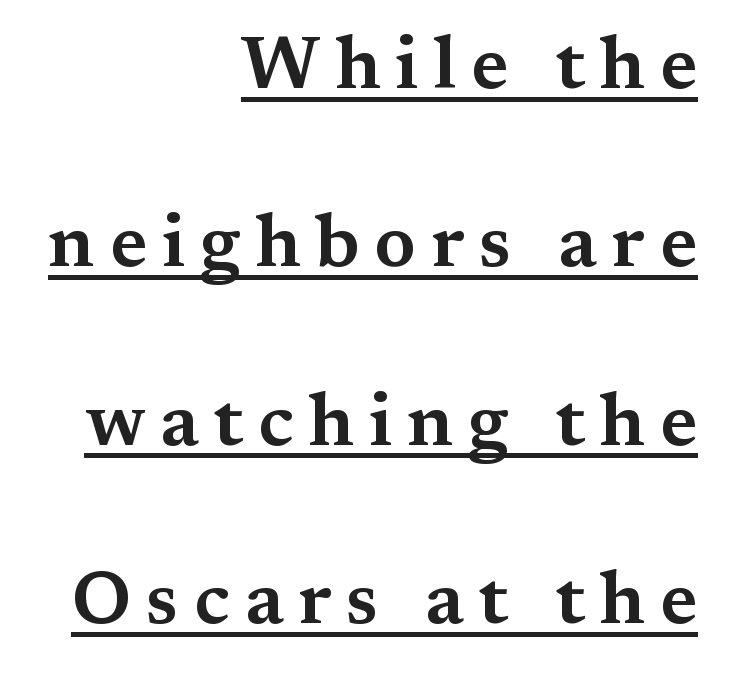
{"serif": "yes", "italic": "no", "width": "wide", "stroke_contrast": "medium", "x_height": "medium", "monospaced": "no", "underline": "yes", "align": "right", "line_spacing": "loose", "line_spacing_ratio": 2.41, "letter_spacing": "wide", "letter_spacing_em": 0.2, "glyph_px": 74}
